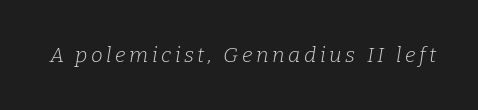
The image shows 21 px text type, italic (leaning right); set not underlined.
